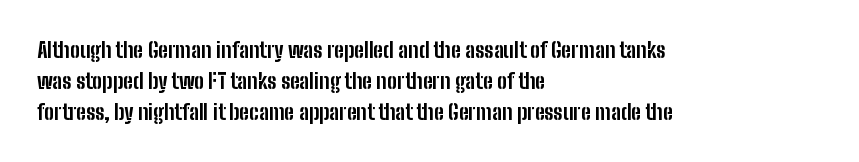
Posture: vertical. A classic flush-left, rag-right setting is used for this passage. Horizontal bands of white between lines are of average thickness. Each word holds together tightly as a unit, with standard inter-letter gaps. The font is running at its bold setting.
